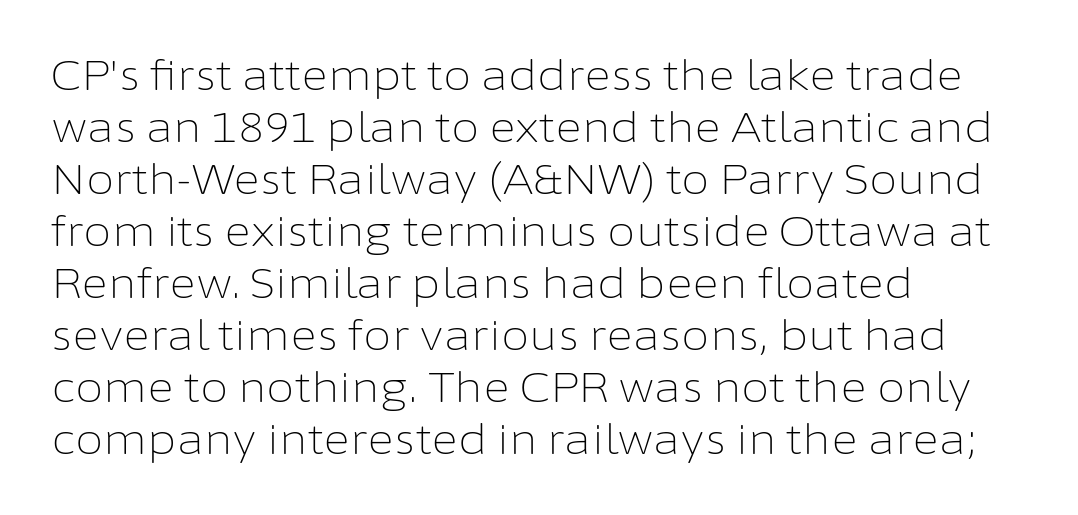
Q: Is the text bold? A: No.
Q: Is the text italic (slanted)? A: No, it is upright.
Q: Is the typeface a serif or a sans-serif typeface? A: Sans-serif.
Q: Is the text underlined? A: No.
Q: How is the paragraph aligned? A: Left-aligned.
Q: Is the spacing between letters normal or unusually wide? A: Normal.
Q: Is the spacing between lines tight, normal or loose? A: Normal.
Q: Width (condensed, normal, or wide)? A: Normal.
Q: Stroke contrast? A: Low.
Q: x-height? A: Medium.
Q: Monospaced? A: No.
